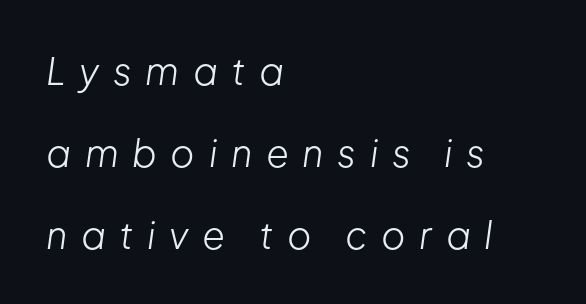
The ragged edge is on the right, which tells us the setting is flush left. The letters are spread apart with noticeably loose tracking. This sample has the flowing, uneven cadence of proportional lettering. Bold? No — there's no thickening of the strokes. The letters are slanted; this is an italic face.
